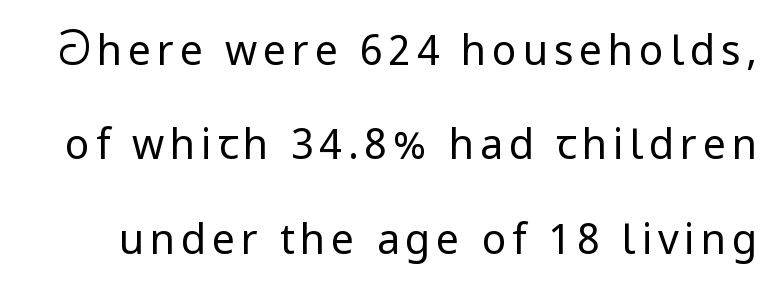
The lettering holds an erect, upright posture throughout. A sans-serif font was chosen for this passage. In terms of leading, this rendering errs on the spacious side. The letters look calm and open, with moderate or lighter stems. The letters advance in unequal steps, a hallmark of proportional type.
